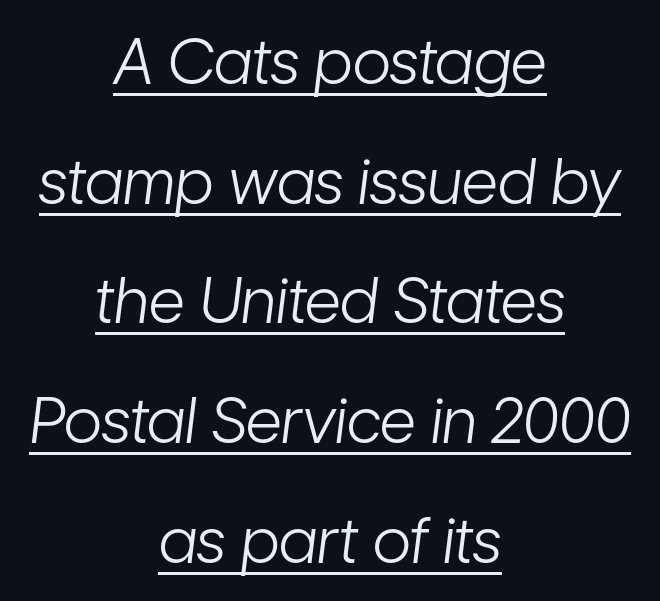
Honestly, the underline is the first thing you notice here. Interline gaps are noticeably wide in this sample. The rendering uses natural spacing where letterforms have individual widths. These glyphs show unthickened strokes, regular width or finer. Students, note that the glyphs here touch the page at normal intervals. Leftover space on each line is divided equally before and after the words.
